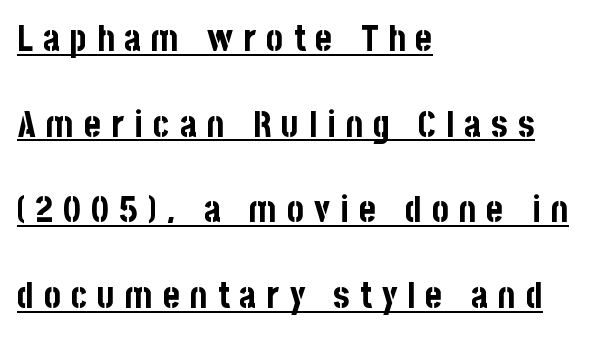
Q: Is the text bold? A: Yes.
Q: Is the text italic (slanted)? A: No, it is upright.
Q: Is the typeface a serif or a sans-serif typeface? A: Sans-serif.
Q: Is the text underlined? A: Yes.
Q: How is the paragraph aligned? A: Left-aligned.
Q: Is the spacing between letters normal or unusually wide? A: Unusually wide.
Q: Is the spacing between lines tight, normal or loose? A: Loose.
Q: Width (condensed, normal, or wide)? A: Condensed.
Q: Stroke contrast? A: Low.
Q: x-height? A: Large.
Q: Monospaced? A: No.
